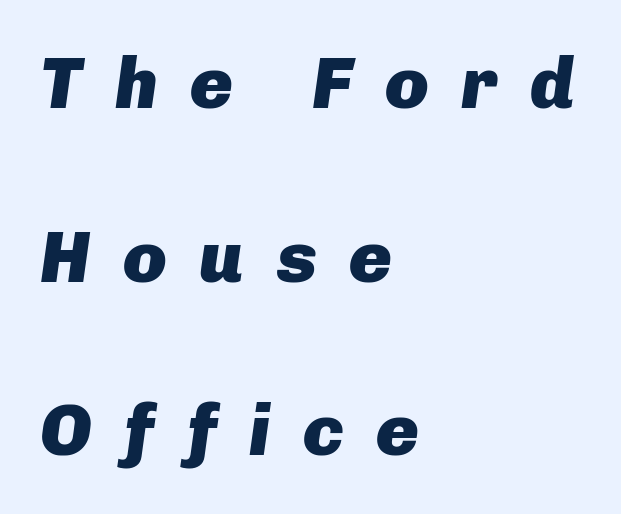
Q: Is the text bold? A: Yes.
Q: Is the text italic (slanted)? A: Yes, it leans right by about 8 degrees.
Q: Is the text underlined? A: No.
Q: How is the paragraph aligned? A: Left-aligned.
Q: Is the spacing between letters normal or unusually wide? A: Unusually wide.
Q: Is the spacing between lines tight, normal or loose? A: Loose.
Q: Width (condensed, normal, or wide)? A: Normal.
Q: Stroke contrast? A: Low.
Q: x-height? A: Medium.
Q: Monospaced? A: No.
